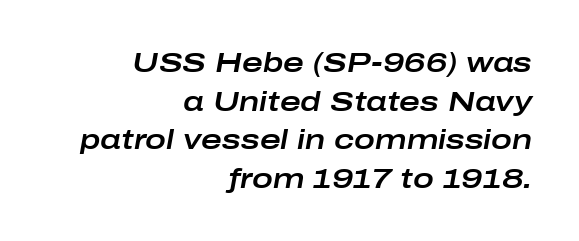
The image shows 28 px wide type, italic (leaning right); set right-aligned, normal line spacing (1.38x), normal letter spacing, not underlined; low stroke contrast and a medium x-height.
